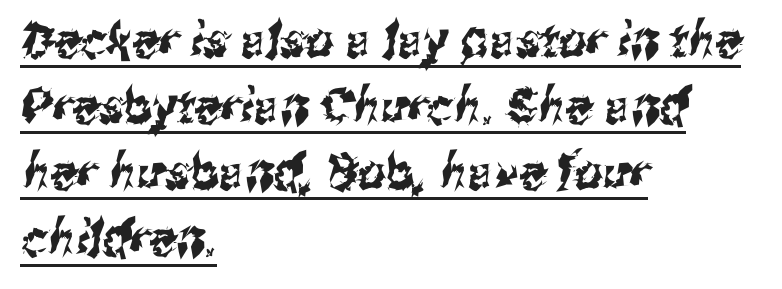
{"serif": "no", "width": "condensed", "stroke_contrast": "medium", "x_height": "medium", "monospaced": "no", "underline": "yes", "align": "left", "line_spacing": "normal", "line_spacing_ratio": 1.35, "letter_spacing": "normal", "letter_spacing_em": 0.0, "glyph_px": 49}
